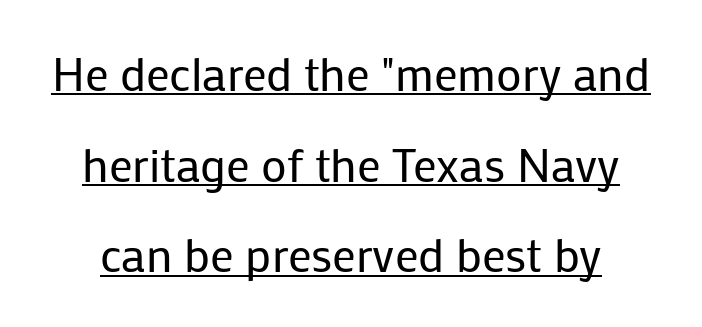
Is this a sans? Yes — the strokes have no serifs. Reading down the column, the eye jumps a long way to each next line. Students, observe the line beneath the letters — that is underlining. The letters sit at their default tracking, neither squeezed nor spread. The rendering uses natural spacing where letterforms have individual widths. The letters stand straight up with perfectly vertical stems.
